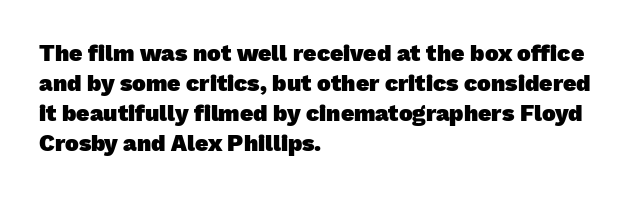
{"bold": "yes", "underline": "no", "align": "left", "line_spacing": "normal", "line_spacing_ratio": 1.31, "letter_spacing": "normal", "letter_spacing_em": 0.0, "glyph_px": 23}
